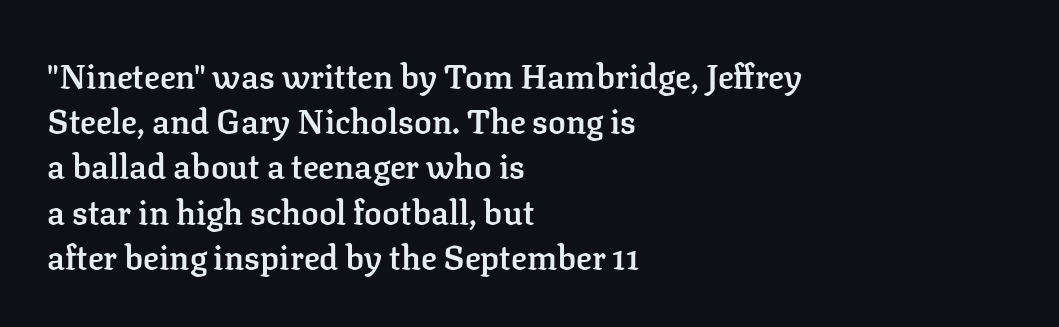
The image shows 33 px semibold serif type, upright; set left-aligned, normal line spacing (1.37x), normal letter spacing, not underlined; low stroke contrast and a medium x-height.
